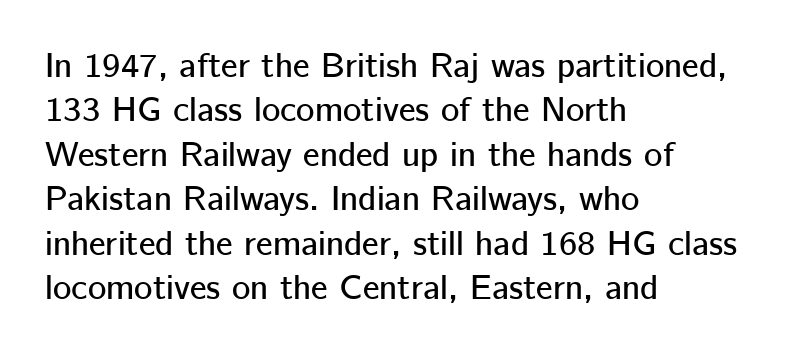
The glyphs in this specimen are sans serif. You can tell it's not italic because the verticals are truly vertical. Proportional: the letters do not fall into vertical columns. Compared with typical paragraphs, the rows here are spaced about the same.
